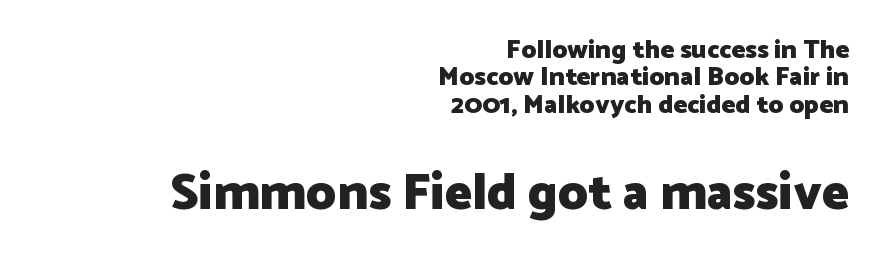
{"serif": "no", "italic": "no", "bold": "yes", "weight": "heavy", "width": "normal", "stroke_contrast": "low", "x_height": "medium", "monospaced": "no", "underline": "no", "align": "right", "line_spacing": "tight", "line_spacing_ratio": 1.05, "letter_spacing": "normal", "letter_spacing_em": 0.0, "larger_block": "second", "size_ratio": 1.96, "glyph_px": 51}
